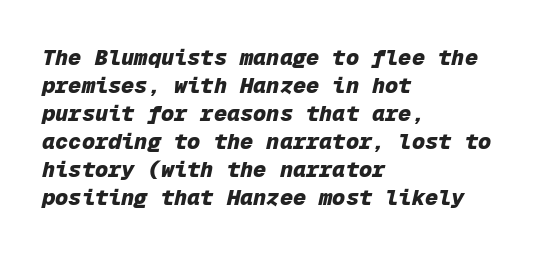
Q: Is the text bold? A: Yes.
Q: Is the text italic (slanted)? A: Yes, it leans right by about 12 degrees.
Q: Is the text underlined? A: No.
Q: How is the paragraph aligned? A: Left-aligned.
Q: Is the spacing between letters normal or unusually wide? A: Normal.
Q: Is the spacing between lines tight, normal or loose? A: Normal.
